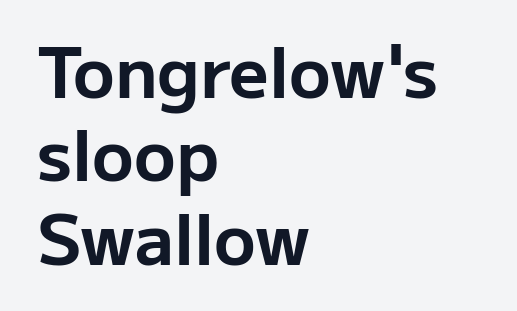
The image shows 69 px bold sans-serif type, upright; set left-aligned, line spacing 1.21x, normal letter spacing, not underlined; low stroke contrast and a medium x-height.
